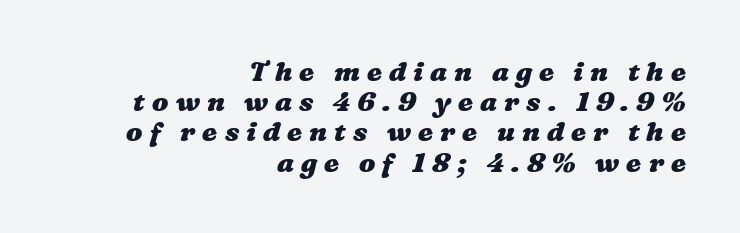
{"bold": "yes", "underline": "no", "align": "right", "line_spacing": "tight", "line_spacing_ratio": 1.12, "letter_spacing": "wide", "letter_spacing_em": 0.26, "glyph_px": 27}
